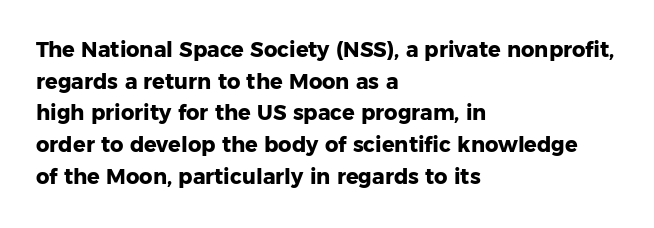
This is roman type, the default non-slanted kind. Observe the ordinary spacing: letters are neighbours, not strangers. The space between consecutive lines is moderate. Leftover space on each line is placed entirely after the last word. The string is rendered with underlining switched off. What weight is shown? A full bold with thick strokes.
